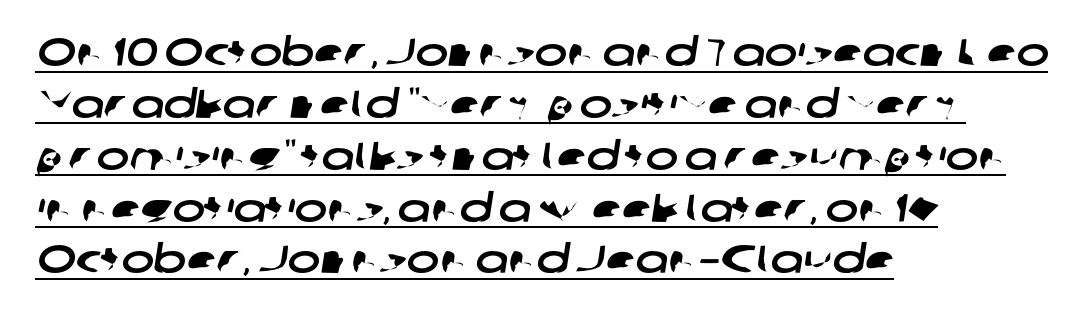
The image shows 39 px wide sans-serif type; set left-aligned, normal line spacing (1.33x), normal letter spacing, underlined; low stroke contrast and a medium x-height.
